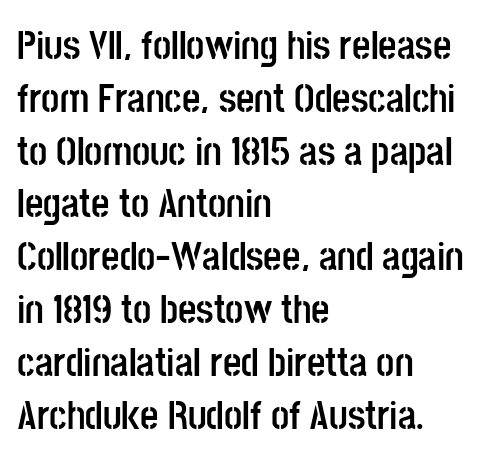
Compared with typical paragraphs, the rows here are spaced about the same. How heavy is the stroke? Heavy — this is a bold. Here the designer chose a conventional face with non-uniform glyph widths. This is the regular roman posture of the typeface. The letters sit at their default tracking, neither squeezed nor spread.
